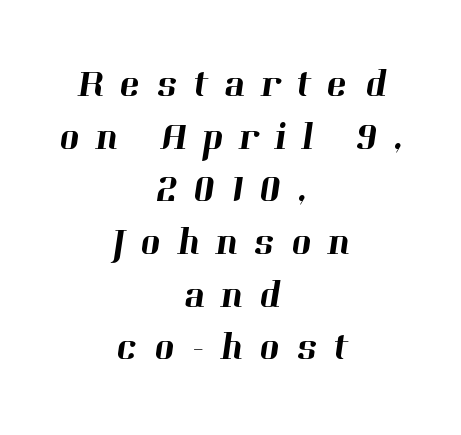
{"serif": "yes", "width": "normal", "stroke_contrast": "high", "x_height": "medium", "monospaced": "no", "underline": "no", "align": "center", "line_spacing": "normal", "line_spacing_ratio": 1.35, "letter_spacing": "wide", "letter_spacing_em": 0.41, "glyph_px": 39}
